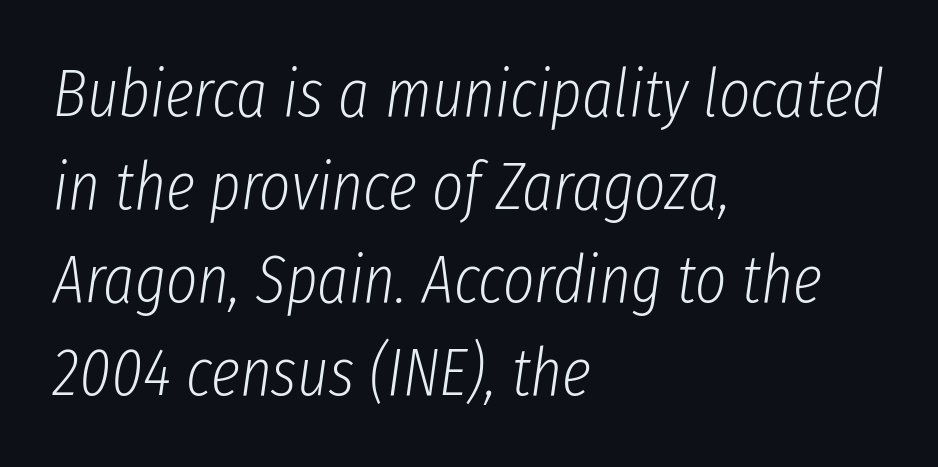
The image shows 67 px light, condensed type, italic (leaning right); set left-aligned, normal line spacing (1.39x), normal letter spacing, not underlined; low stroke contrast and a medium x-height.
